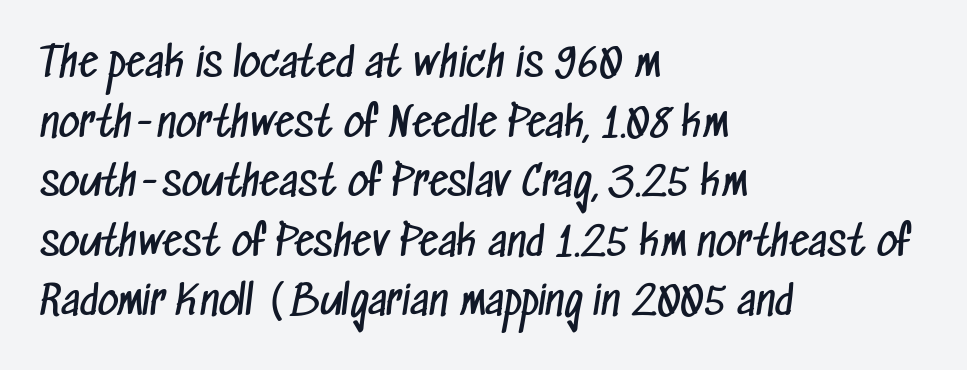
Q: Is the text bold? A: No.
Q: Is the typeface a serif or a sans-serif typeface? A: Sans-serif.
Q: Is the text underlined? A: No.
Q: How is the paragraph aligned? A: Left-aligned.
Q: Is the spacing between letters normal or unusually wide? A: Normal.
Q: Is the spacing between lines tight, normal or loose? A: Normal.
Q: Width (condensed, normal, or wide)? A: Condensed.
Q: Stroke contrast? A: Low.
Q: x-height? A: Medium.
Q: Monospaced? A: No.
